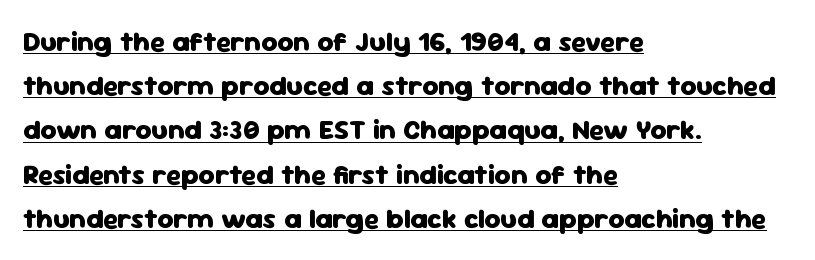
{"serif": "no", "italic": "no", "bold": "yes", "weight": "heavy", "width": "normal", "stroke_contrast": "low", "x_height": "medium", "monospaced": "no", "underline": "yes", "align": "left", "line_spacing": "normal", "line_spacing_ratio": 1.58, "letter_spacing": "normal", "letter_spacing_em": 0.0, "glyph_px": 28}
